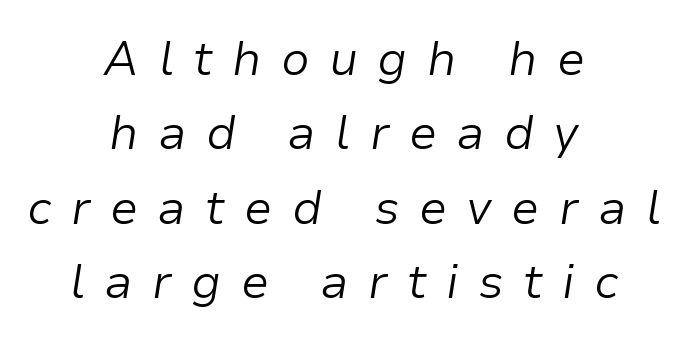
Q: Is the text bold? A: No.
Q: Is the text italic (slanted)? A: Yes, it leans right by about 9 degrees.
Q: Is the text underlined? A: No.
Q: How is the paragraph aligned? A: Centered.
Q: Is the spacing between letters normal or unusually wide? A: Unusually wide.
Q: Is the spacing between lines tight, normal or loose? A: Normal.
Q: Width (condensed, normal, or wide)? A: Normal.
Q: Stroke contrast? A: Low.
Q: x-height? A: Medium.
Q: Monospaced? A: No.
